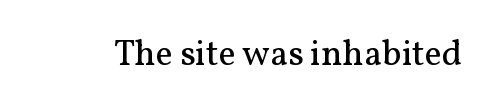
{"serif": "yes", "italic": "no", "bold": "no", "weight": "regular", "width": "normal", "stroke_contrast": "medium", "x_height": "medium", "monospaced": "no", "underline": "no", "letter_spacing": "normal", "letter_spacing_em": 0.0, "glyph_px": 36}
